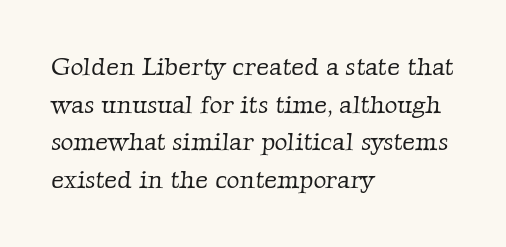
Caption: face not bold, strokes unweighted. Leftover space on each line is placed entirely after the last word. Nobody touched the tracking dial on this one. The leading is moderate, giving the passage an even texture.
